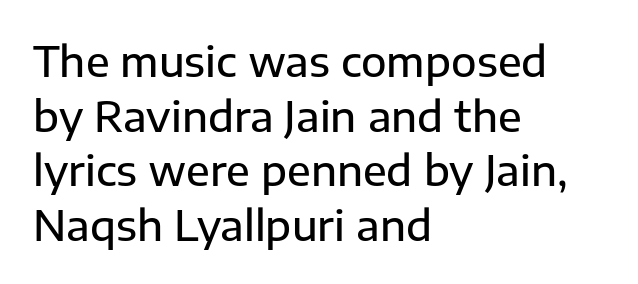
Q: Is the text italic (slanted)? A: No, it is upright.
Q: Is the typeface a serif or a sans-serif typeface? A: Sans-serif.
Q: Is the text underlined? A: No.
Q: How is the paragraph aligned? A: Left-aligned.
Q: Is the spacing between letters normal or unusually wide? A: Normal.
Q: Is the spacing between lines tight, normal or loose? A: Normal.
Q: Width (condensed, normal, or wide)? A: Normal.
Q: Stroke contrast? A: Low.
Q: x-height? A: Medium.
Q: Monospaced? A: No.
